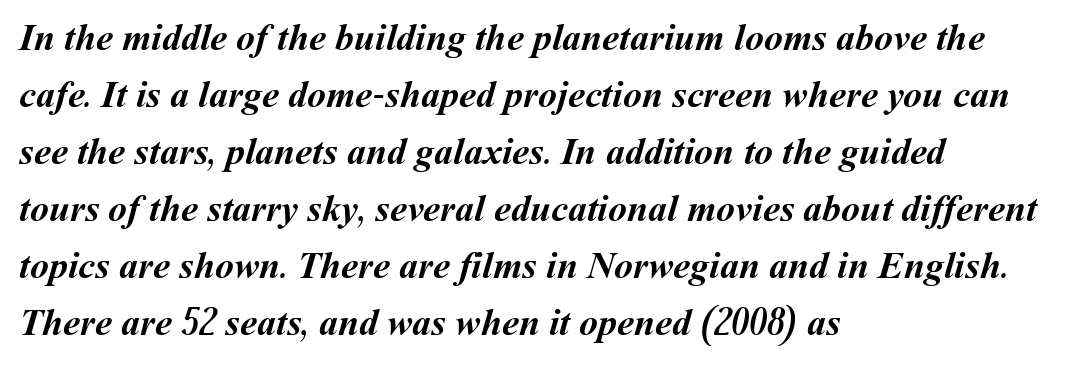
The image shows 38 px semibold type; set left-aligned, normal line spacing (1.5x), normal letter spacing, not underlined; medium stroke contrast and a medium x-height.
